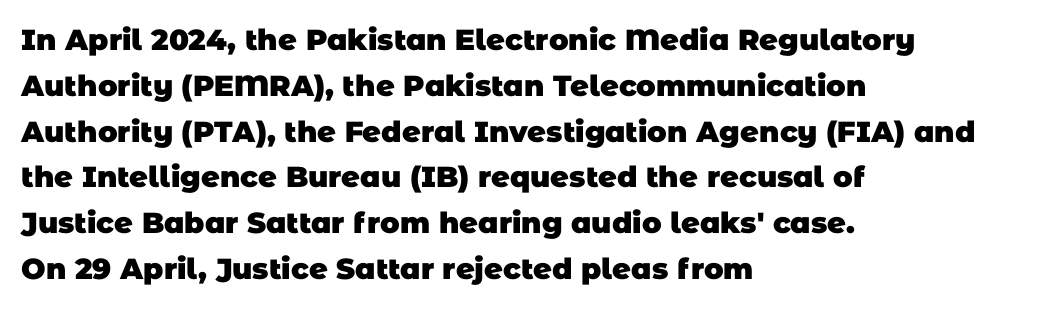
Q: Is the text bold? A: Yes.
Q: Is the typeface a serif or a sans-serif typeface? A: Sans-serif.
Q: Is the text underlined? A: No.
Q: How is the paragraph aligned? A: Left-aligned.
Q: Is the spacing between letters normal or unusually wide? A: Normal.
Q: Is the spacing between lines tight, normal or loose? A: Normal.
Q: Width (condensed, normal, or wide)? A: Normal.
Q: Stroke contrast? A: Low.
Q: x-height? A: Large.
Q: Monospaced? A: No.
